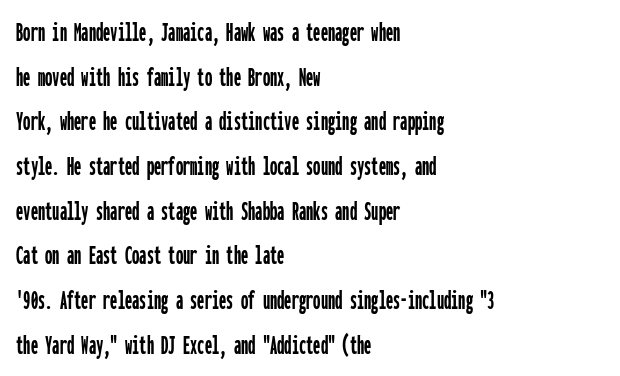
{"serif": "no", "italic": "no", "width": "condensed", "stroke_contrast": "low", "x_height": "medium", "monospaced": "yes", "underline": "no", "align": "left", "line_spacing": "normal", "line_spacing_ratio": 1.54, "letter_spacing": "normal", "letter_spacing_em": 0.0, "glyph_px": 29}
